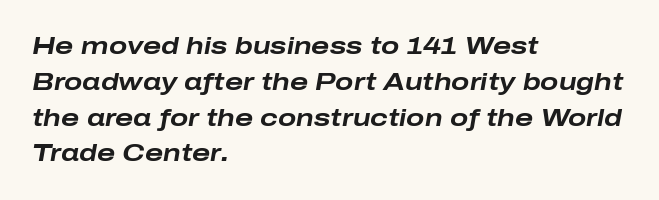
{"italic": "yes", "lean": "right", "slant_degrees": 10, "bold": "yes", "underline": "no", "align": "left", "line_spacing": "normal", "line_spacing_ratio": 1.49, "letter_spacing": "normal", "letter_spacing_em": 0.0, "glyph_px": 24}
